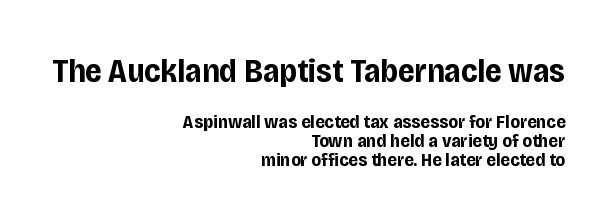
Grotesque or geometric, the face here clearly has no serifs. Is the letter spacing exaggerated? No — it looks like the ordinary default. Compared with a flush-left layout, this one pins lines to the opposite, right side. The vertical gap from one line to the next is small. Proportional: the letters do not fall into vertical columns. Size contrast runs from large at the top to small at the bottom.
